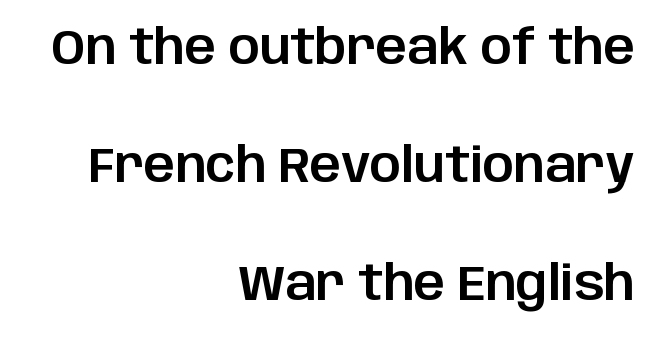
The face used here is proportionally spaced, like ordinary book or web type. Characters remain perfectly vertical along every line. Underlining? Definitely not there. Caption: standard tracking, unaltered. The line-height multiplier appears high, well above default. All the whitespace from short lines collects on the left.
